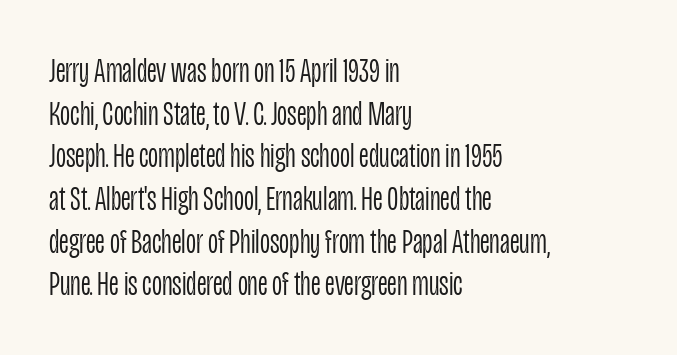
Varying glyph widths throughout — classic text-font behaviour. Visually the block forms a straight wall on the left and a jagged coastline on the right. In terms of letterform style, serifs are entirely absent. The letters stand straight up with perfectly vertical stems. The foot of each line stays bare and open. In terms of letterspacing, this is plain default setting.
